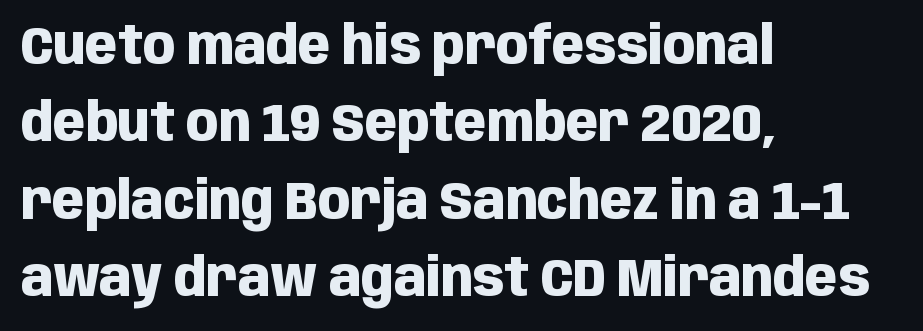
Q: Is the text bold? A: Yes.
Q: Is the text italic (slanted)? A: No, it is upright.
Q: Is the typeface a serif or a sans-serif typeface? A: Sans-serif.
Q: Is the text underlined? A: No.
Q: How is the paragraph aligned? A: Left-aligned.
Q: Is the spacing between letters normal or unusually wide? A: Normal.
Q: Is the spacing between lines tight, normal or loose? A: Normal.
Q: Width (condensed, normal, or wide)? A: Condensed.
Q: Stroke contrast? A: Low.
Q: x-height? A: Large.
Q: Monospaced? A: No.
